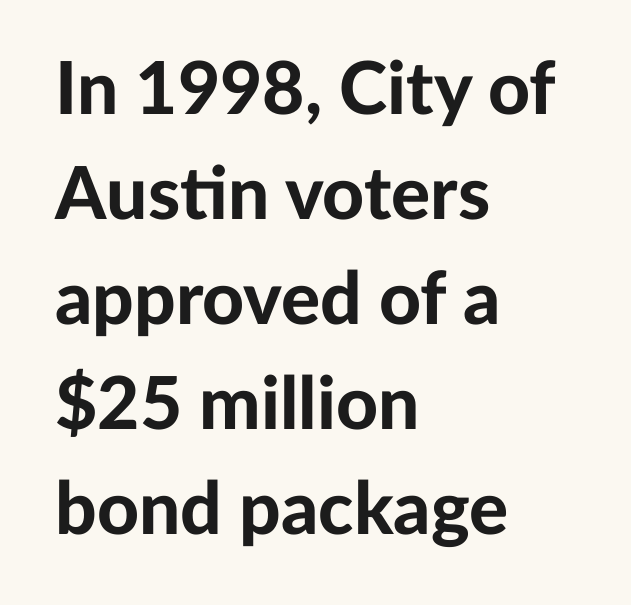
Students, observe: this is what conventionally led text looks like. In CSS terms this would be text-align: left. Stroke terminals: plain, sans-serif. The horizontal fit of the characters is conventional and even. The rendering uses natural spacing where letterforms have individual widths. The typography opts for an upright posture over an oblique one.
